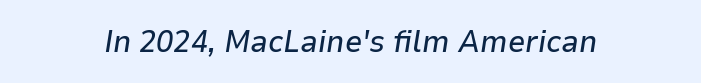
The image shows 31 px text type, italic (leaning right); set centered, normal letter spacing, not underlined; low stroke contrast and a medium x-height.
